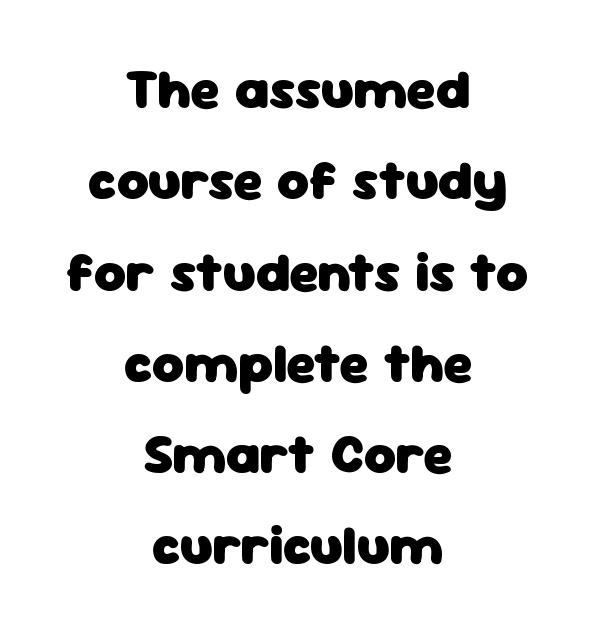
The letters stand upright; this is a roman face. The rag falls on both sides of this text block equally. How are the letters spaced? Ordinarily, with no added tracking. Classification — sans serif.
